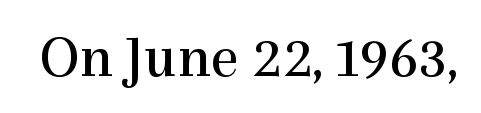
The baseline area is clear. A typesetter would label this face a serif. The letters look calm and open, with moderate or lighter stems. The specimen reads as upright at a glance. Short note: letters normally spaced. Is this a fixed-width face? No — the glyphs have proportional, varying widths.
